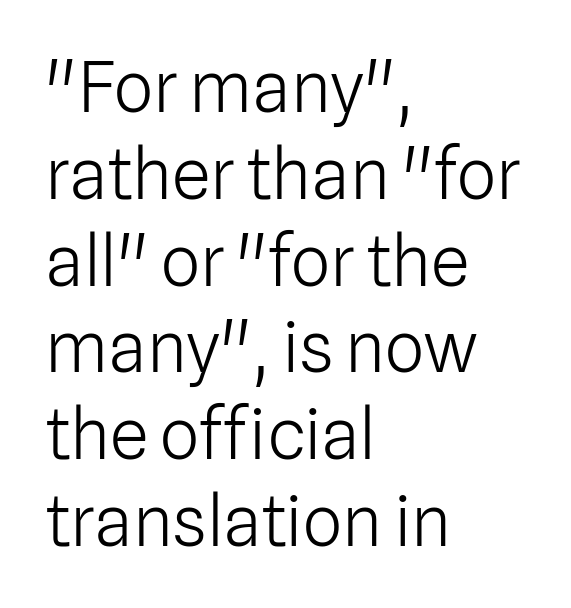
Q: Is the text bold? A: No.
Q: Is the text italic (slanted)? A: No, it is upright.
Q: Is the typeface a serif or a sans-serif typeface? A: Sans-serif.
Q: Is the text underlined? A: No.
Q: How is the paragraph aligned? A: Left-aligned.
Q: Is the spacing between letters normal or unusually wide? A: Normal.
Q: Width (condensed, normal, or wide)? A: Normal.
Q: Stroke contrast? A: Low.
Q: x-height? A: Medium.
Q: Monospaced? A: No.
